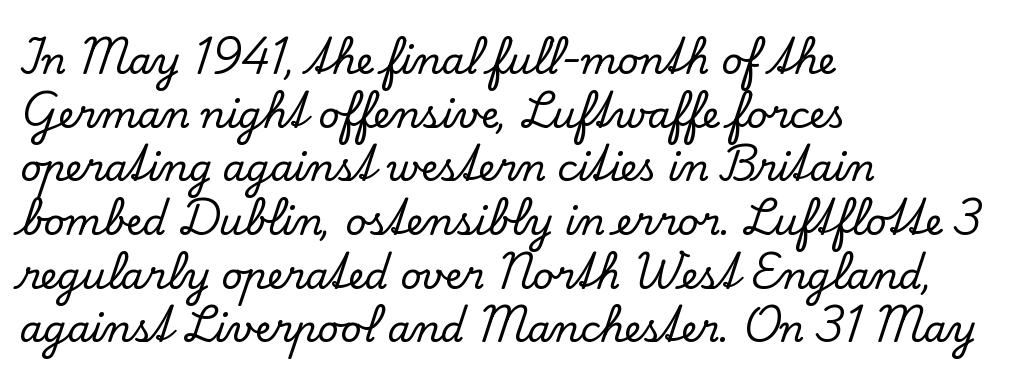
Q: Is the text italic (slanted)? A: Yes.
Q: Is the typeface a serif or a sans-serif typeface? A: Serif.
Q: Is the text underlined? A: No.
Q: How is the paragraph aligned? A: Left-aligned.
Q: Is the spacing between letters normal or unusually wide? A: Normal.
Q: Is the spacing between lines tight, normal or loose? A: Normal.
Q: Width (condensed, normal, or wide)? A: Normal.
Q: Stroke contrast? A: Low.
Q: x-height? A: Small.
Q: Monospaced? A: No.
